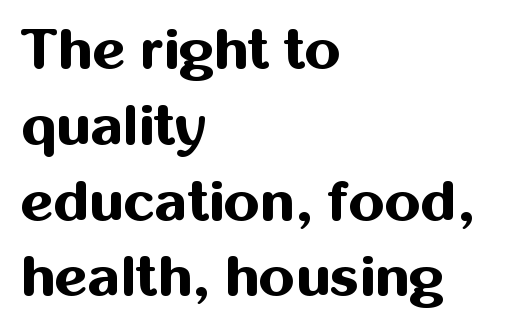
{"serif": "no", "italic": "no", "bold": "yes", "weight": "bold", "width": "normal", "stroke_contrast": "medium", "x_height": "medium", "monospaced": "no", "underline": "no", "align": "left", "line_spacing": "normal", "line_spacing_ratio": 1.33, "letter_spacing": "normal", "letter_spacing_em": 0.0, "glyph_px": 57}
